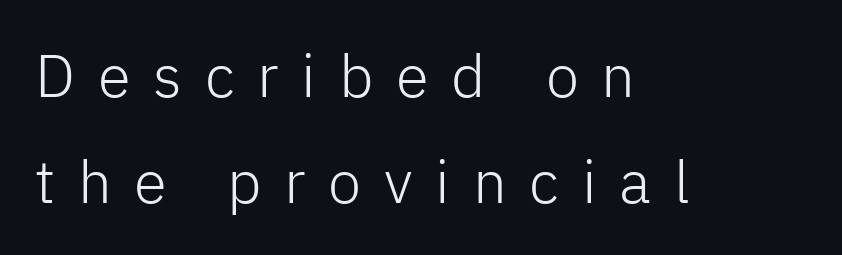
The image shows 60 px light sans-serif type, upright; set left-aligned, line spacing 1.76x, unusually wide letter spacing (+0.38 em), not underlined; low stroke contrast and a medium x-height.
